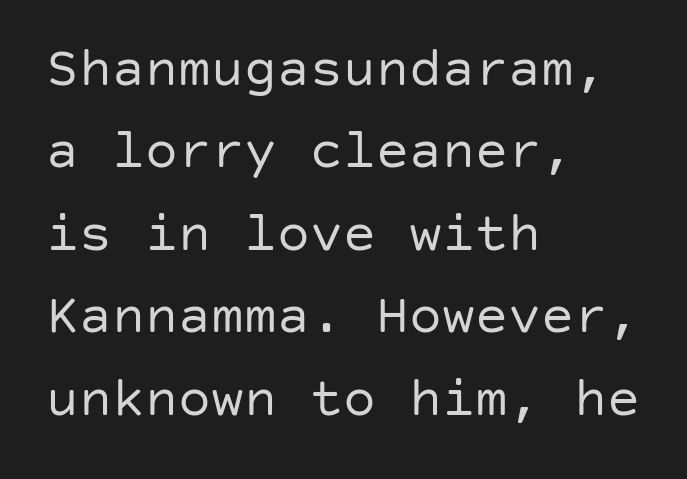
{"serif": "no", "italic": "no", "bold": "no", "weight": "regular", "width": "normal", "stroke_contrast": "low", "x_height": "large", "underline": "no", "align": "left", "line_spacing": "normal", "line_spacing_ratio": 1.5, "letter_spacing": "normal", "letter_spacing_em": 0.0, "glyph_px": 55}
